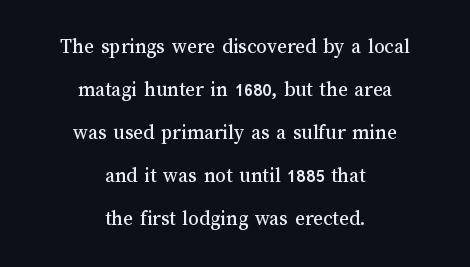
Descenders hang freely into open space. You could call the tracking neutral — neither tight nor loose. Is there much room between lines? Yes — plenty of vertical air separates them. The setting favours the middle, as headings and verse often do.
